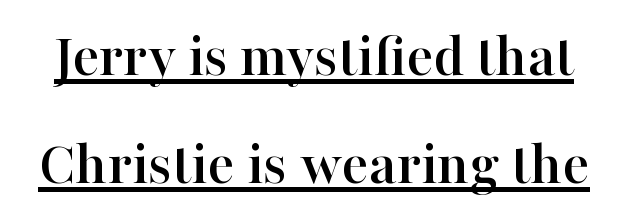
{"serif": "yes", "italic": "no", "width": "normal", "stroke_contrast": "high", "x_height": "medium", "monospaced": "no", "underline": "yes", "line_spacing_ratio": 1.71, "letter_spacing": "normal", "letter_spacing_em": 0.0, "glyph_px": 63}
